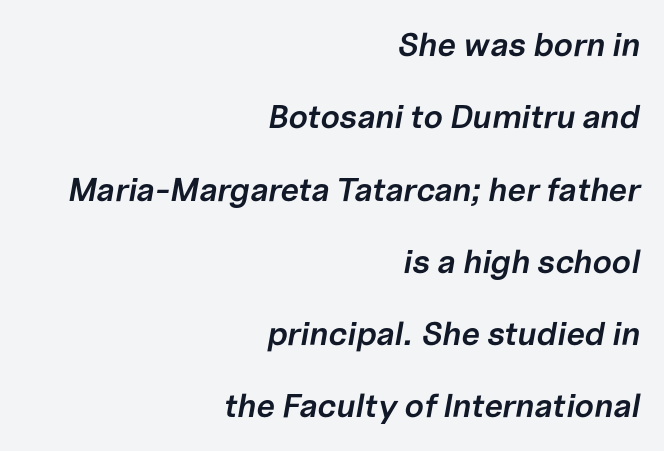
Nothing unusual about the tracking: characters are spaced as the font intends. Italic? Definitely — the glyphs are oblique. These lines are rendered in a variable-pitch font. Baseline-to-baseline distance is far greater than the letter height.
